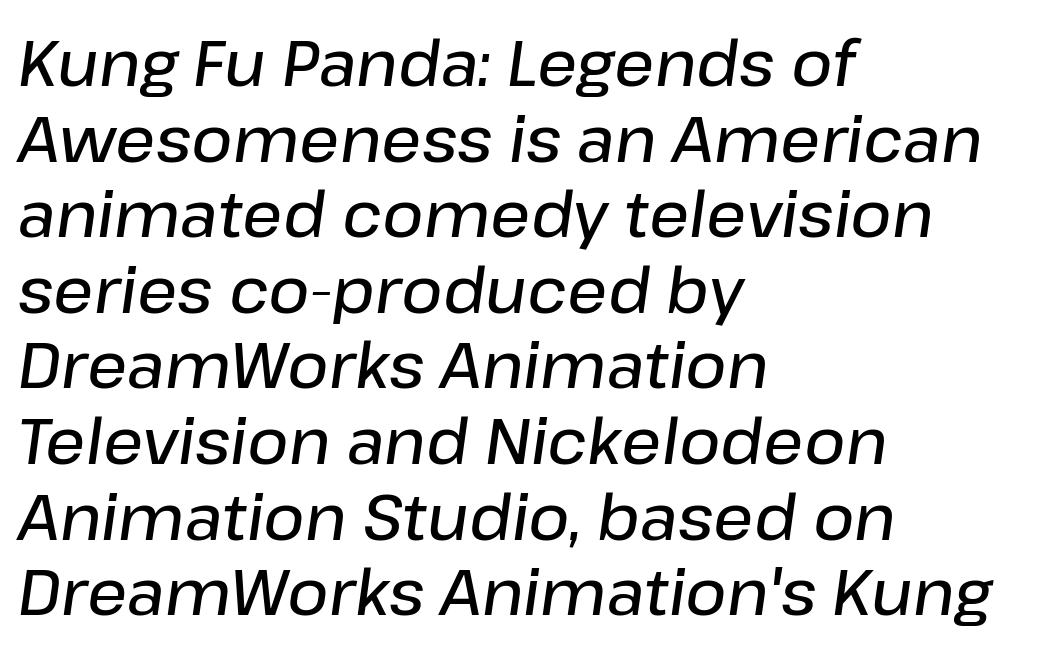
The image shows 63 px semibold type, italic (leaning right); set left-aligned, line spacing 1.2x, normal letter spacing, not underlined; low stroke contrast and a medium x-height.
